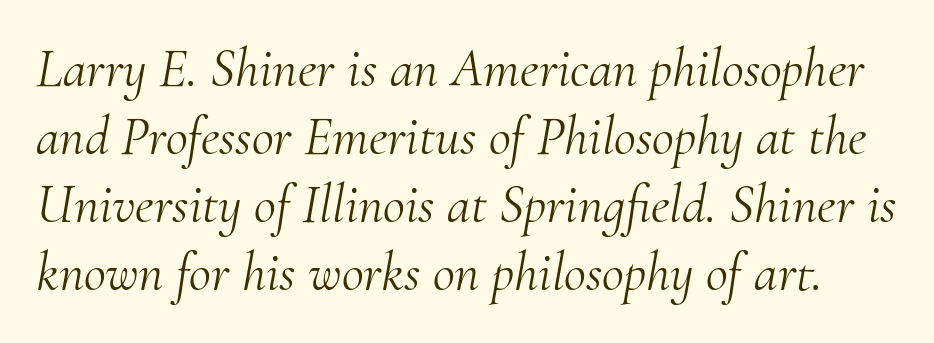
Q: Is the text bold? A: No.
Q: Is the text italic (slanted)? A: Yes, it leans right by about 10 degrees.
Q: Is the typeface a serif or a sans-serif typeface? A: Serif.
Q: Is the text underlined? A: No.
Q: Is the spacing between letters normal or unusually wide? A: Normal.
Q: Is the spacing between lines tight, normal or loose? A: Normal.
Q: Width (condensed, normal, or wide)? A: Normal.
Q: Stroke contrast? A: Medium.
Q: x-height? A: Small.
Q: Monospaced? A: No.
